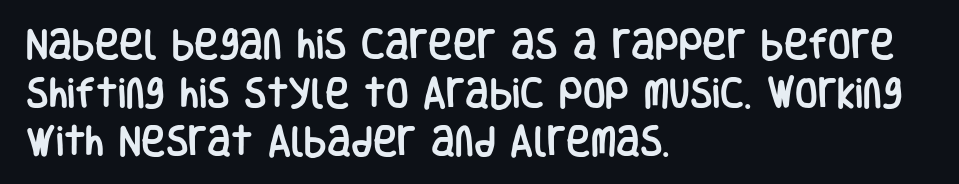
The image shows 33 px condensed sans-serif type, upright; set left-aligned, normal line spacing (1.47x), normal letter spacing, not underlined; low stroke contrast and a large x-height.
